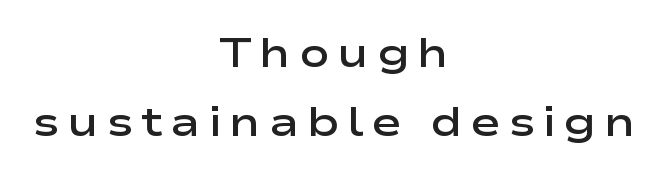
Layout note: lines centered. Proportional: the letters do not fall into vertical columns. Vertical strokes here are truly vertical. Plain, unruled lines of type.
